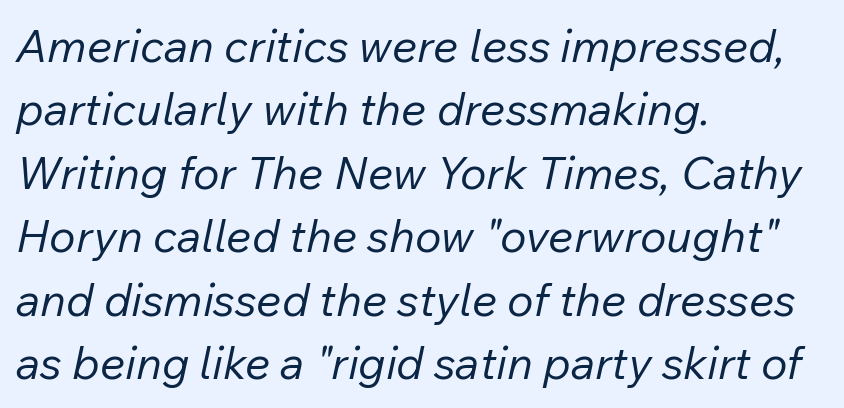
Is this a fixed-width face? No — the glyphs have proportional, varying widths. A normal amount of white space separates one row of letters from the next. Each stroke keeps to a modest, everyday thickness or less. No word sits above an underline. Yep, that's italic — everything's leaning. Compared with a centered layout, this one pins lines to the left instead.
